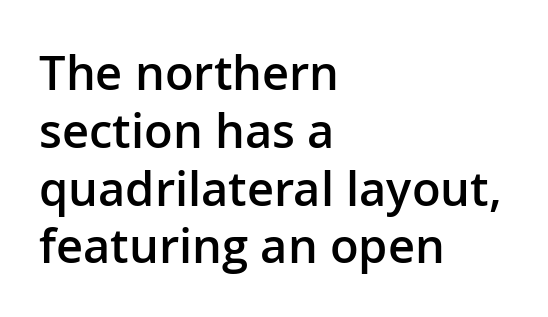
Notice how the passage keeps a crisp vertical edge on the left only. A typesetter would mark this as roman, not italic. Think of a printed novel: that variable character pitch is what you see here. The type is set solid horizontally, with unmodified tracking.
